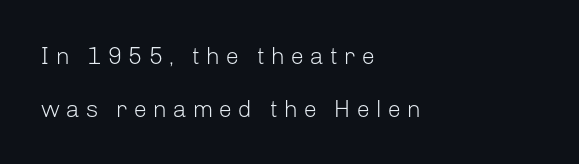
Type without underlining. Vertical spacing — loose. Ordinary non-slanted type is in use. This sample uses expanded letter spacing, leaving extra air between glyphs.
